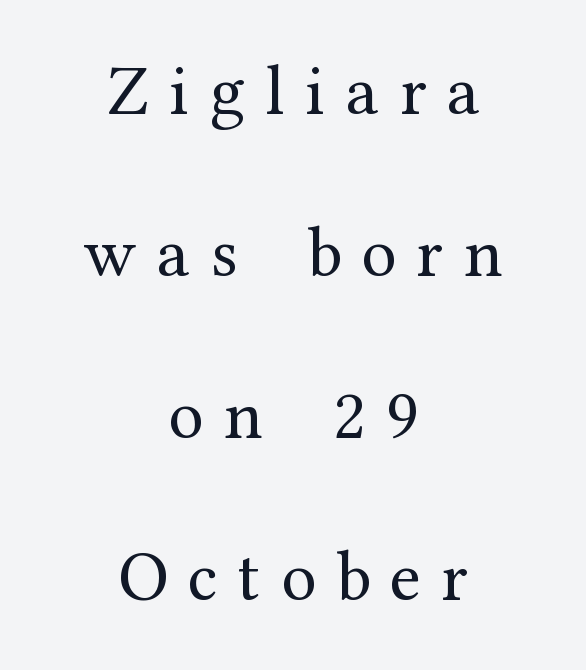
Line spacing here is loose. Posture: upright roman. The setting favours the middle, as headings and verse often do. Tracking here is generous; glyphs stand well apart from one another. Think standard paragraph weight, or any step lighter than that. Is this a fixed-width face? No — the glyphs have proportional, varying widths.
